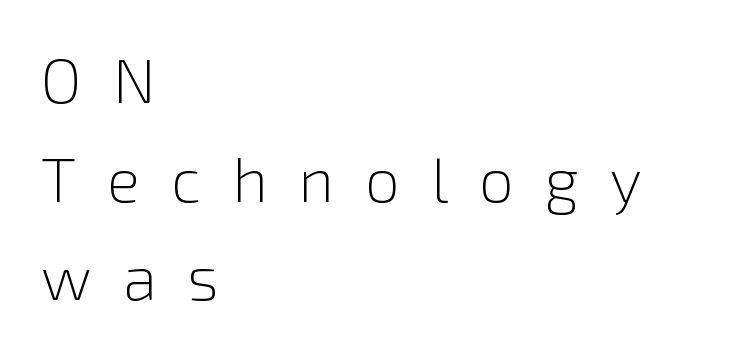
Q: Is the text bold? A: No.
Q: Is the text italic (slanted)? A: No, it is upright.
Q: Is the typeface a serif or a sans-serif typeface? A: Sans-serif.
Q: Is the text underlined? A: No.
Q: How is the paragraph aligned? A: Left-aligned.
Q: Is the spacing between letters normal or unusually wide? A: Unusually wide.
Q: Is the spacing between lines tight, normal or loose? A: Normal.
Q: Width (condensed, normal, or wide)? A: Normal.
Q: x-height? A: Medium.
Q: Monospaced? A: No.
